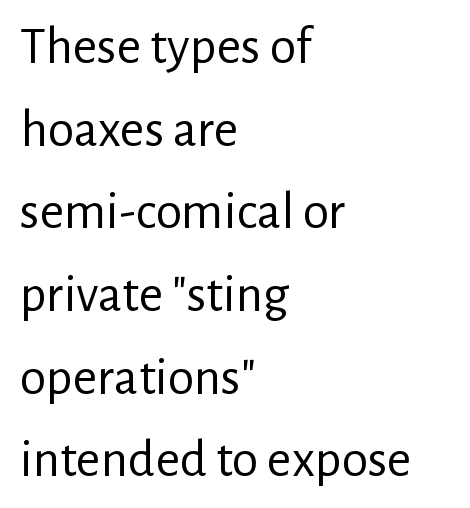
{"serif": "no", "italic": "no", "bold": "no", "weight": "regular", "width": "normal", "stroke_contrast": "low", "x_height": "medium", "monospaced": "no", "underline": "no", "align": "left", "line_spacing": "normal", "line_spacing_ratio": 1.56, "letter_spacing": "normal", "letter_spacing_em": 0.0, "glyph_px": 53}
